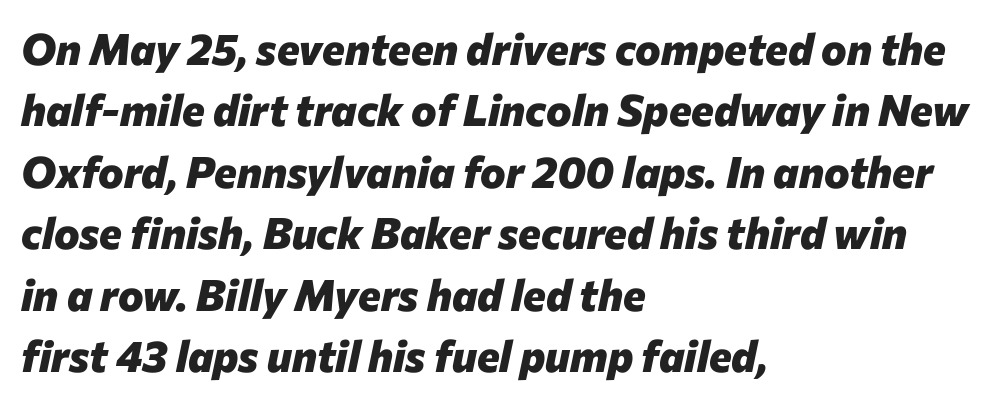
The image shows 43 px heavy type, italic (leaning right); set left-aligned, normal line spacing (1.43x), normal letter spacing, not underlined; low stroke contrast and a medium x-height.
